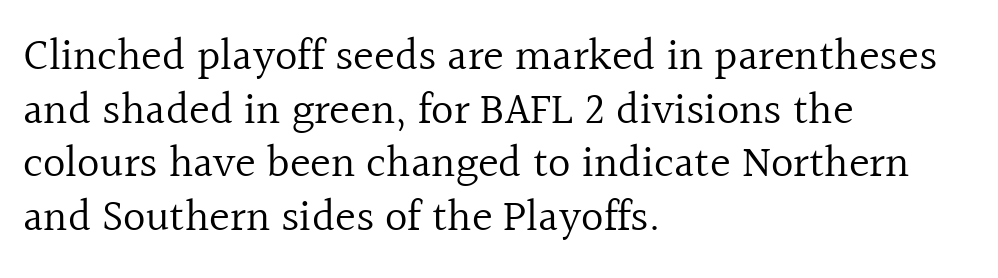
Q: Is the text bold? A: No.
Q: Is the text italic (slanted)? A: No, it is upright.
Q: Is the typeface a serif or a sans-serif typeface? A: Serif.
Q: Is the text underlined? A: No.
Q: How is the paragraph aligned? A: Left-aligned.
Q: Is the spacing between letters normal or unusually wide? A: Normal.
Q: Width (condensed, normal, or wide)? A: Normal.
Q: x-height? A: Medium.
Q: Monospaced? A: No.
